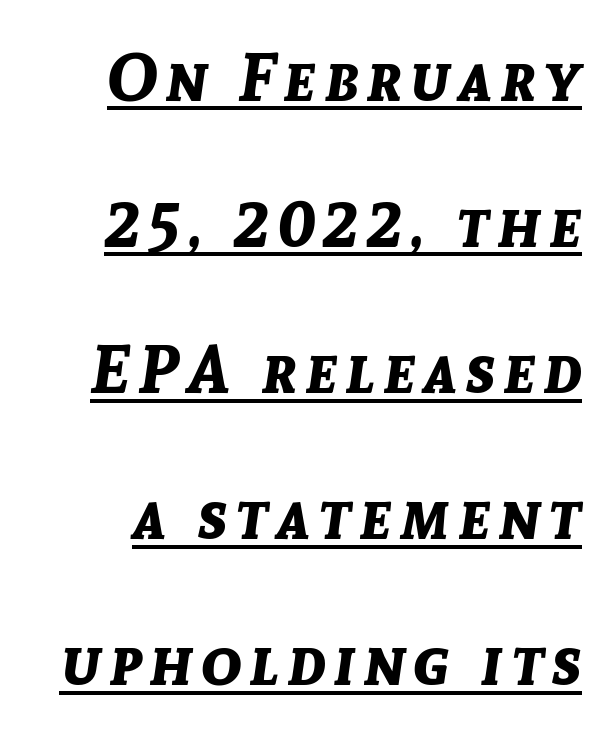
A typesetter would mark this as italic. Stroke thickness is high; the sample reads as a true bold. Note the varied advance widths — an 'i' is clearly narrower than an 'm'. Airy leading. The rendering uses the underline text-decoration.
